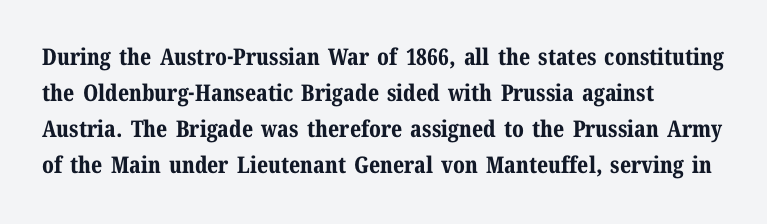
The image shows 23 px bold type, upright; set left-aligned, normal line spacing (1.57x), normal letter spacing, not underlined.
